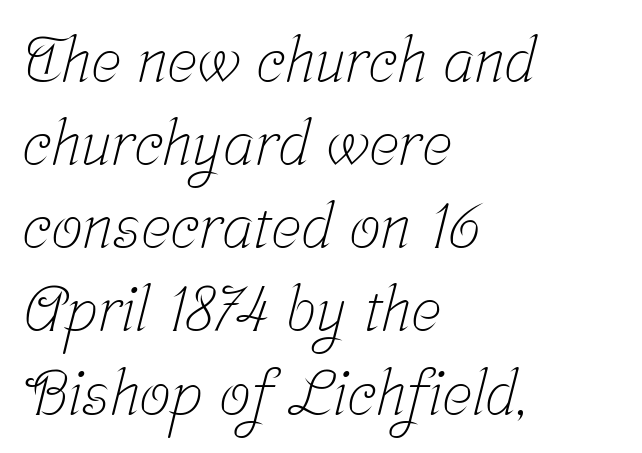
Casual observation: everything's shoved over to the left. The leading is moderate, giving the passage an even texture. Rule under the text: the space is simply empty. Summary of weight: not heavy and not bold.
